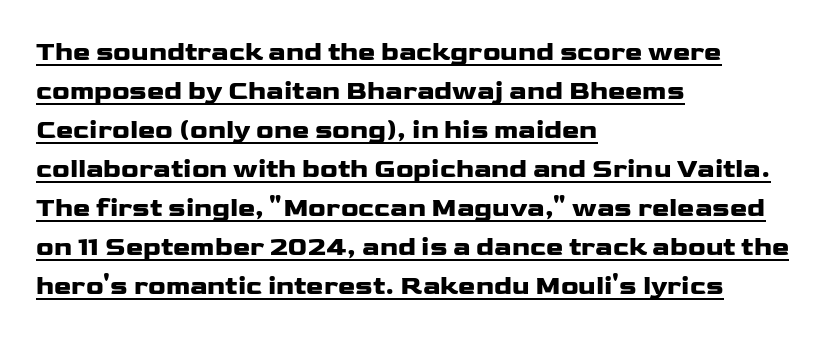
The rendering keeps characters at their native spacing. Italic? Not at all — the glyphs are vertical. Emphasis is given by a line drawn under the lettering. Rows of type keep a routine distance in the vertical direction. Casual observation: everything's shoved over to the left.
